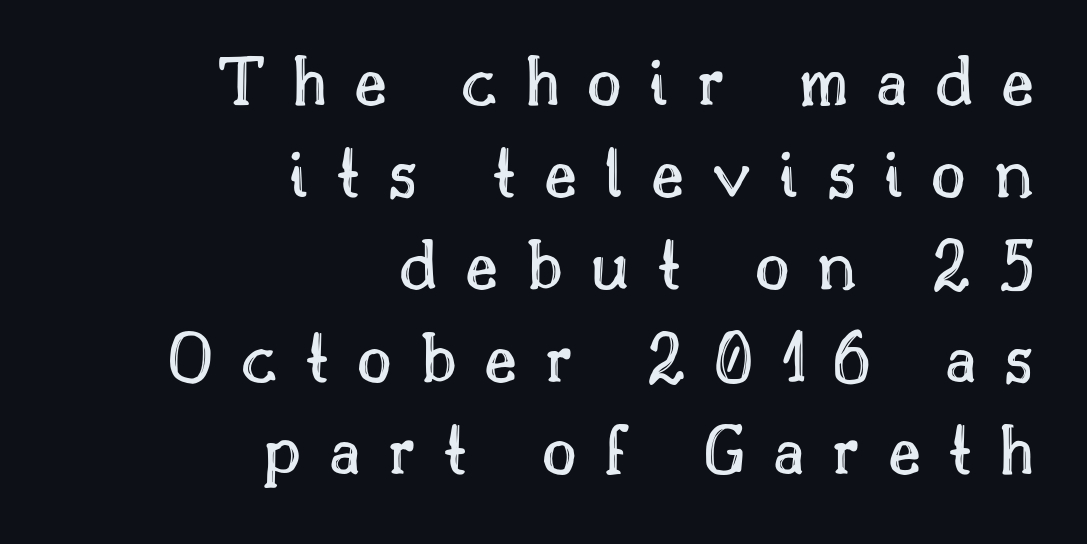
The image shows 75 px text type, upright; set right-aligned, line spacing 1.23x, unusually wide letter spacing (+0.37 em), not underlined; a small x-height.
